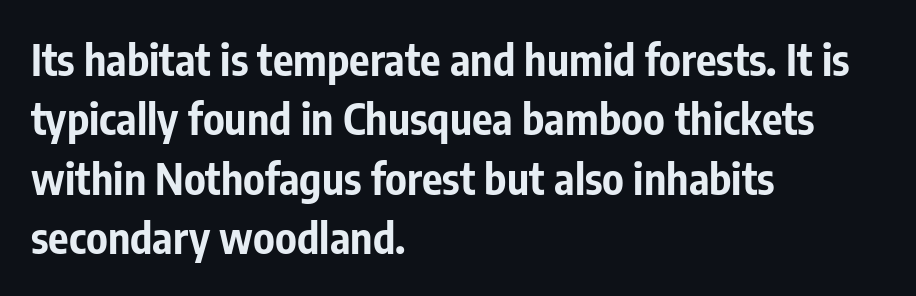
Q: Is the text bold? A: Yes.
Q: Is the text italic (slanted)? A: No, it is upright.
Q: Is the typeface a serif or a sans-serif typeface? A: Sans-serif.
Q: Is the text underlined? A: No.
Q: How is the paragraph aligned? A: Left-aligned.
Q: Is the spacing between letters normal or unusually wide? A: Normal.
Q: Is the spacing between lines tight, normal or loose? A: Normal.
Q: Width (condensed, normal, or wide)? A: Condensed.
Q: Stroke contrast? A: Low.
Q: x-height? A: Medium.
Q: Monospaced? A: No.
